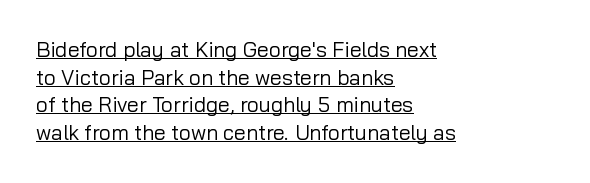
All the whitespace from short lines collects on the right. In designer terms, the underline attribute is active on this setting. Vertical stems look standard width or narrower in stroke. Leading: standard.
